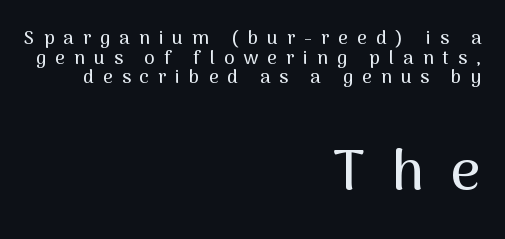
Caption: expanded tracking, letters set apart. Each letter's strokes conclude bluntly, with no projecting serifs. The passage shown is not underscored anywhere. The letters in the lower block stand taller than those in the block above. If you drew a line through each stem, it would be perfectly vertical.
